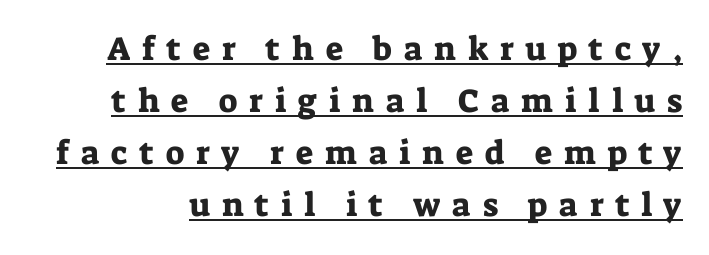
Q: Is the text italic (slanted)? A: No, it is upright.
Q: Is the typeface a serif or a sans-serif typeface? A: Serif.
Q: Is the text underlined? A: Yes.
Q: Is the spacing between letters normal or unusually wide? A: Unusually wide.
Q: Is the spacing between lines tight, normal or loose? A: Normal.
Q: Width (condensed, normal, or wide)? A: Normal.
Q: Stroke contrast? A: Low.
Q: x-height? A: Medium.
Q: Monospaced? A: No.
